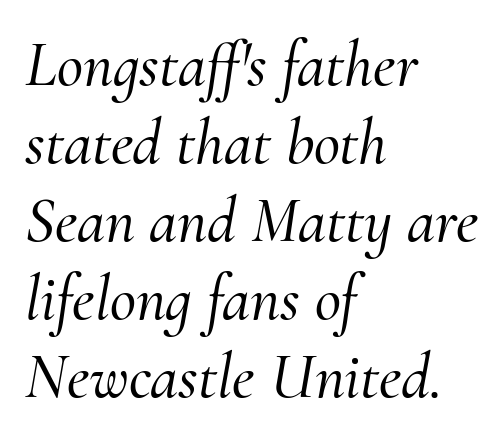
{"serif": "yes", "italic": "yes", "lean": "right", "slant_degrees": 10, "width": "normal", "stroke_contrast": "medium", "x_height": "small", "monospaced": "no", "underline": "no", "align": "left", "line_spacing_ratio": 1.22, "letter_spacing": "normal", "letter_spacing_em": 0.0, "glyph_px": 64}
